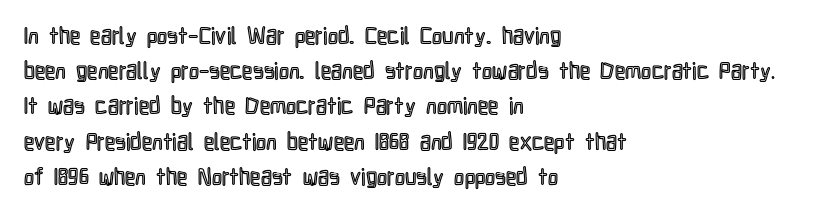
Q: Is the text italic (slanted)? A: No, it is upright.
Q: Is the text underlined? A: No.
Q: How is the paragraph aligned? A: Left-aligned.
Q: Is the spacing between letters normal or unusually wide? A: Normal.
Q: Is the spacing between lines tight, normal or loose? A: Normal.
